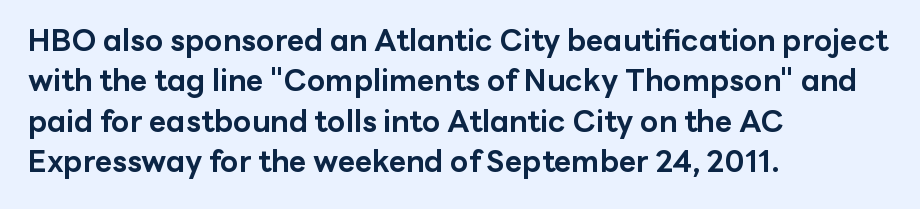
Compared with an ordinary text face, these strokes are far heavier — a full bold. The rendering uses a moderate line-height, typical for paragraphs. Does the type have serifs? No, each stem ends abruptly. Quick note: underline off. No extra tracking has been applied to these lines.
